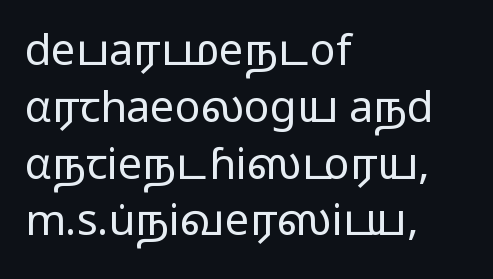
Q: Is the text bold? A: No.
Q: Is the text italic (slanted)? A: No, it is upright.
Q: Is the typeface a serif or a sans-serif typeface? A: Sans-serif.
Q: Is the text underlined? A: No.
Q: How is the paragraph aligned? A: Left-aligned.
Q: Is the spacing between letters normal or unusually wide? A: Normal.
Q: Is the spacing between lines tight, normal or loose? A: Normal.
Q: Width (condensed, normal, or wide)? A: Wide.
Q: Stroke contrast? A: Low.
Q: x-height? A: Medium.
Q: Monospaced? A: No.
